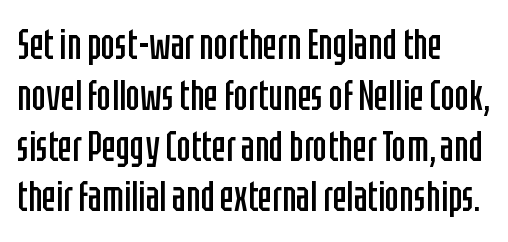
The image shows 42 px regular-weight, condensed sans-serif type, upright; set left-aligned, line spacing 1.21x, normal letter spacing, not underlined; low stroke contrast and a large x-height.
